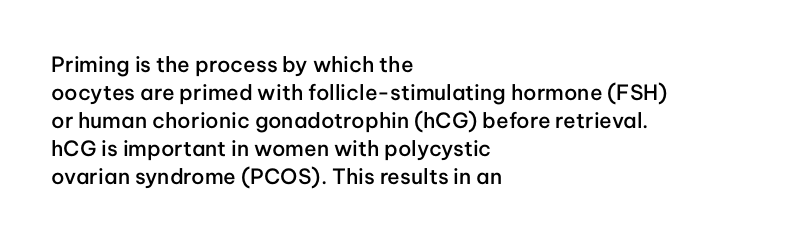
This is moderately heavy type, rendered in semibold. The baseline area is clear. The horizontal fit of the characters is conventional and even. Layout note: lines flush left.
